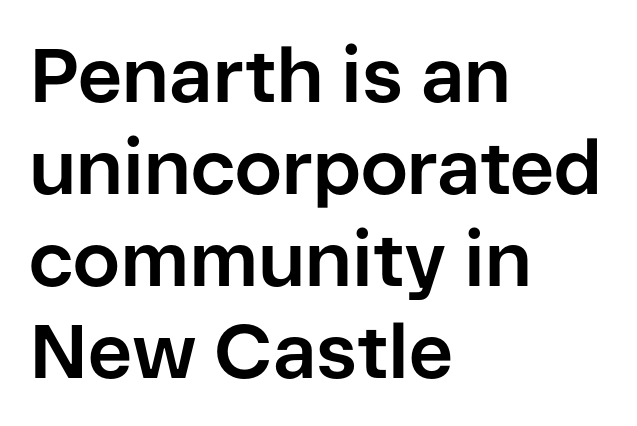
Q: Is the text bold? A: Yes.
Q: Is the text italic (slanted)? A: No, it is upright.
Q: Is the typeface a serif or a sans-serif typeface? A: Sans-serif.
Q: Is the text underlined? A: No.
Q: How is the paragraph aligned? A: Left-aligned.
Q: Is the spacing between letters normal or unusually wide? A: Normal.
Q: Width (condensed, normal, or wide)? A: Normal.
Q: Stroke contrast? A: Low.
Q: x-height? A: Medium.
Q: Monospaced? A: No.
